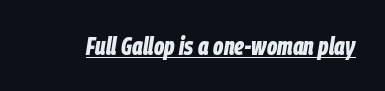
The image shows 25 px bold type, italic (leaning right); set normal letter spacing, underlined.
